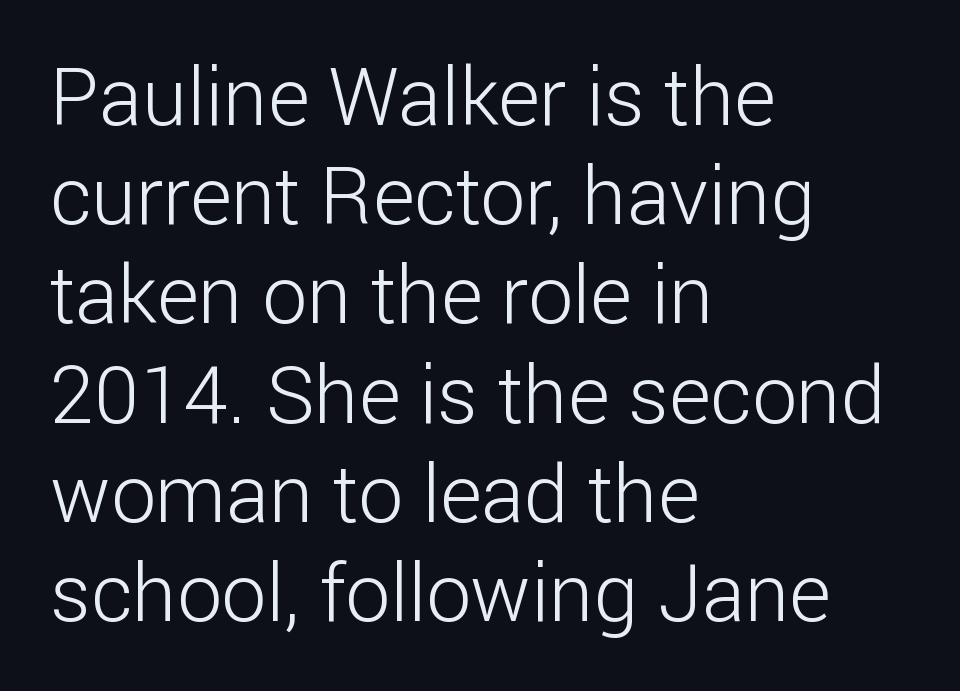
{"serif": "no", "italic": "no", "bold": "no", "weight": "light", "width": "normal", "stroke_contrast": "low", "x_height": "medium", "monospaced": "no", "underline": "no", "align": "left", "line_spacing_ratio": 1.24, "letter_spacing": "normal", "letter_spacing_em": 0.0, "glyph_px": 80}
